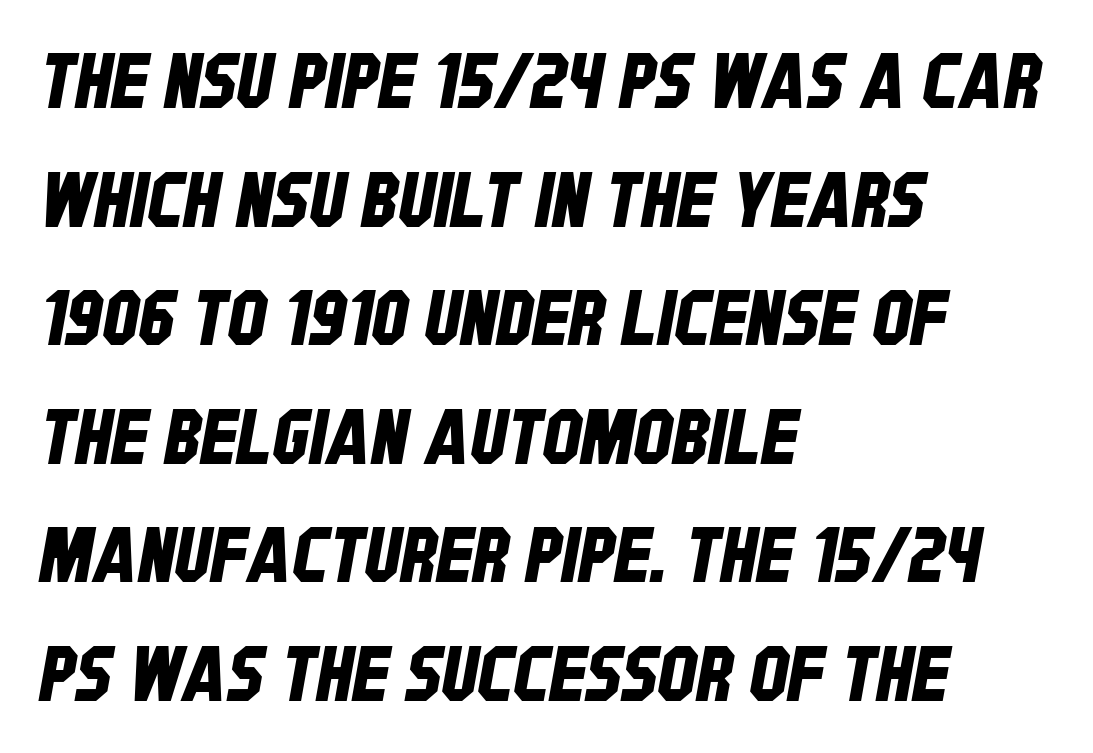
Font category for this specimen: sans-serif. Layout note: lines flush left. The passage shown is typed in a proportional face where columns would drift. Letter spacing: default. Regular leading. Has an underline been added? It has not.
